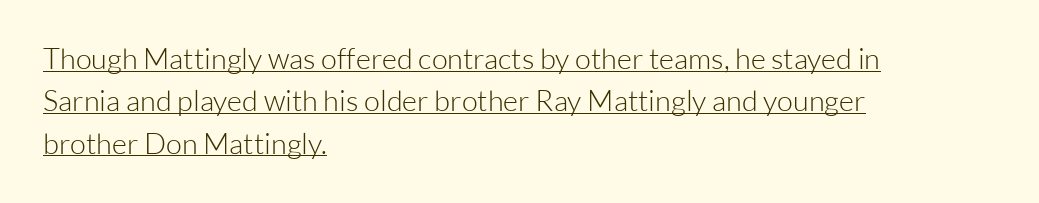
Q: Is the text bold? A: No.
Q: Is the text italic (slanted)? A: No, it is upright.
Q: Is the typeface a serif or a sans-serif typeface? A: Sans-serif.
Q: Is the text underlined? A: Yes.
Q: How is the paragraph aligned? A: Left-aligned.
Q: Is the spacing between letters normal or unusually wide? A: Normal.
Q: Is the spacing between lines tight, normal or loose? A: Normal.
Q: Width (condensed, normal, or wide)? A: Normal.
Q: Stroke contrast? A: Low.
Q: x-height? A: Medium.
Q: Monospaced? A: No.
